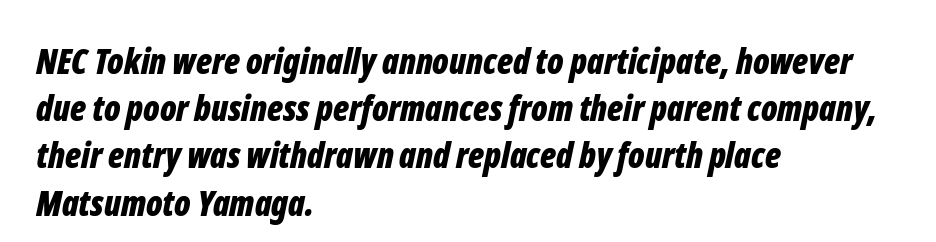
Q: Is the text bold? A: Yes.
Q: Is the text italic (slanted)? A: Yes, it leans right by about 12 degrees.
Q: Is the text underlined? A: No.
Q: How is the paragraph aligned? A: Left-aligned.
Q: Is the spacing between letters normal or unusually wide? A: Normal.
Q: Is the spacing between lines tight, normal or loose? A: Normal.
Q: Width (condensed, normal, or wide)? A: Condensed.
Q: Stroke contrast? A: Low.
Q: x-height? A: Medium.
Q: Monospaced? A: No.
